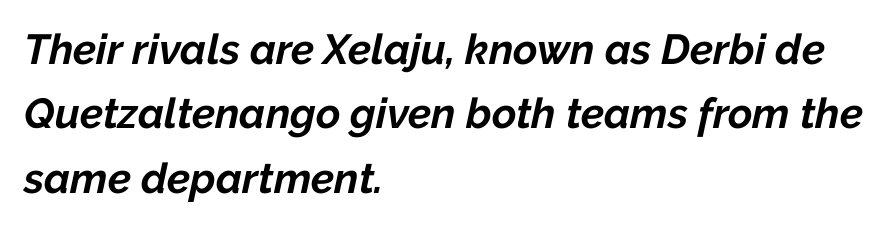
Q: Is the text bold? A: Yes.
Q: Is the text italic (slanted)? A: Yes, it leans right by about 12 degrees.
Q: Is the text underlined? A: No.
Q: How is the paragraph aligned? A: Left-aligned.
Q: Is the spacing between letters normal or unusually wide? A: Normal.
Q: Is the spacing between lines tight, normal or loose? A: Normal.
Q: Width (condensed, normal, or wide)? A: Normal.
Q: Stroke contrast? A: Low.
Q: x-height? A: Medium.
Q: Monospaced? A: No.
